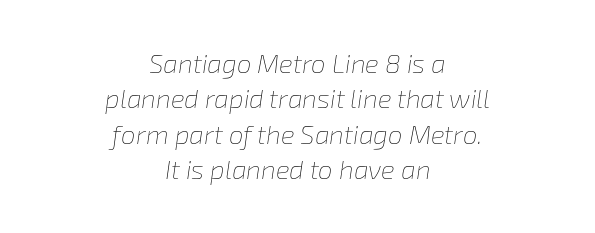
The strip under each line holds only bare page. The typesetter chose a symmetrical, centered arrangement here. Vertical stems look standard width or narrower in stroke. The rendering applies a slant to the glyphs. How are the letters spaced? Ordinarily, with no added tracking.
